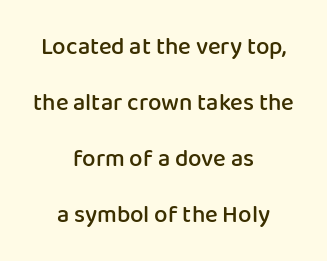
The image shows 24 px text type, upright; set centered, loose line spacing (2.34x), normal letter spacing, not underlined.
